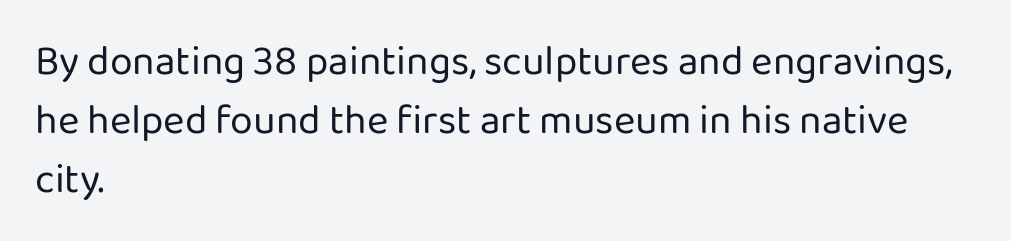
Q: Is the text bold? A: No.
Q: Is the text italic (slanted)? A: No, it is upright.
Q: Is the typeface a serif or a sans-serif typeface? A: Sans-serif.
Q: Is the text underlined? A: No.
Q: How is the paragraph aligned? A: Left-aligned.
Q: Is the spacing between letters normal or unusually wide? A: Normal.
Q: Is the spacing between lines tight, normal or loose? A: Normal.
Q: Width (condensed, normal, or wide)? A: Normal.
Q: Stroke contrast? A: Low.
Q: x-height? A: Medium.
Q: Monospaced? A: No.
